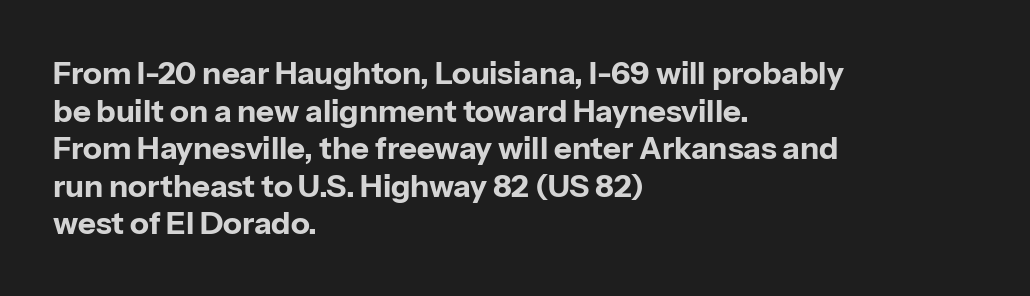
{"serif": "no", "italic": "no", "bold": "yes", "weight": "bold", "width": "normal", "stroke_contrast": "low", "x_height": "medium", "monospaced": "no", "underline": "no", "align": "left", "line_spacing_ratio": 1.21, "letter_spacing": "normal", "letter_spacing_em": 0.0, "glyph_px": 31}
